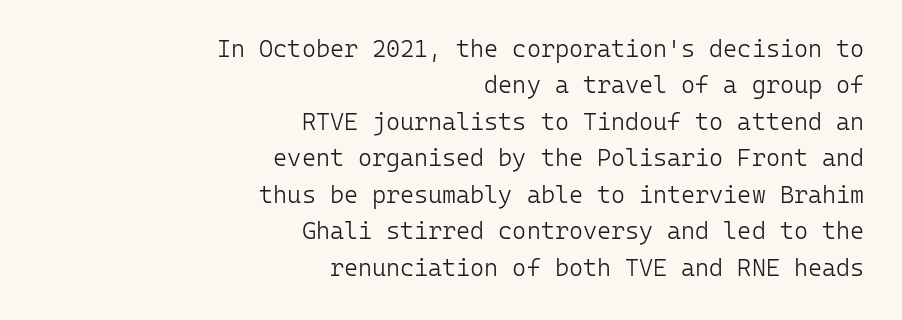
Q: Is the text bold? A: No.
Q: Is the text italic (slanted)? A: No, it is upright.
Q: Is the text underlined? A: No.
Q: How is the paragraph aligned? A: Right-aligned.
Q: Is the spacing between letters normal or unusually wide? A: Normal.
Q: Is the spacing between lines tight, normal or loose? A: Normal.
